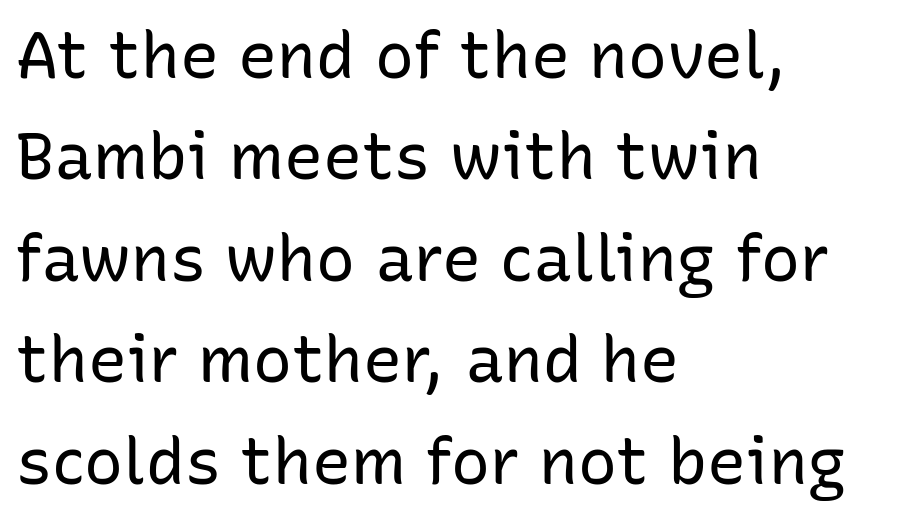
{"serif": "no", "italic": "no", "bold": "no", "weight": "regular", "width": "normal", "stroke_contrast": "low", "x_height": "medium", "monospaced": "no", "underline": "no", "align": "left", "line_spacing": "normal", "line_spacing_ratio": 1.56, "letter_spacing": "normal", "letter_spacing_em": 0.0, "glyph_px": 65}
